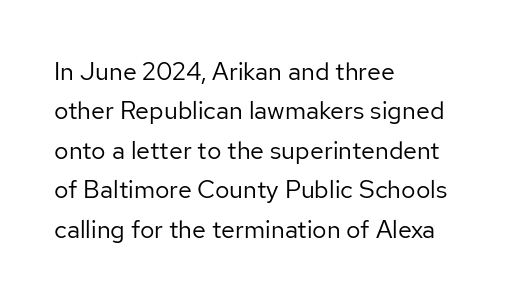
Q: Is the text bold? A: No.
Q: Is the text italic (slanted)? A: No, it is upright.
Q: Is the text underlined? A: No.
Q: How is the paragraph aligned? A: Left-aligned.
Q: Is the spacing between letters normal or unusually wide? A: Normal.
Q: Is the spacing between lines tight, normal or loose? A: Normal.
